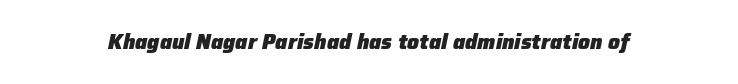
The image shows 21 px bold type, italic (leaning right); set normal letter spacing, not underlined.
